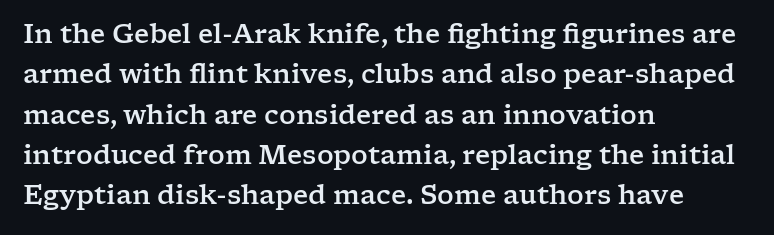
The image shows 26 px text type, upright; set left-aligned, normal line spacing (1.55x), normal letter spacing, not underlined.
